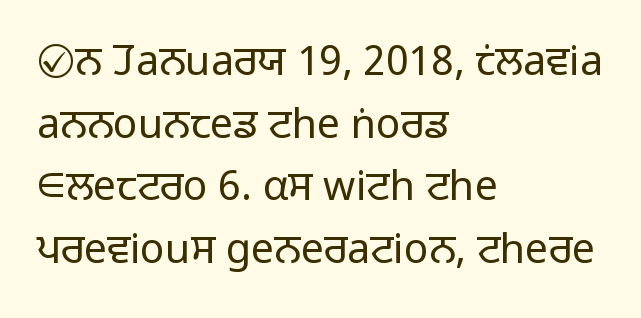
{"serif": "no", "italic": "no", "bold": "no", "weight": "light", "width": "normal", "stroke_contrast": "low", "x_height": "medium", "monospaced": "no", "underline": "no", "align": "left", "line_spacing": "normal", "line_spacing_ratio": 1.53, "letter_spacing": "normal", "letter_spacing_em": 0.0, "glyph_px": 41}
